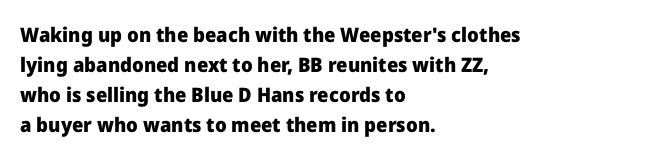
{"italic": "no", "bold": "yes", "underline": "no", "align": "left", "line_spacing": "normal", "line_spacing_ratio": 1.5, "letter_spacing": "normal", "letter_spacing_em": 0.0, "glyph_px": 20}
